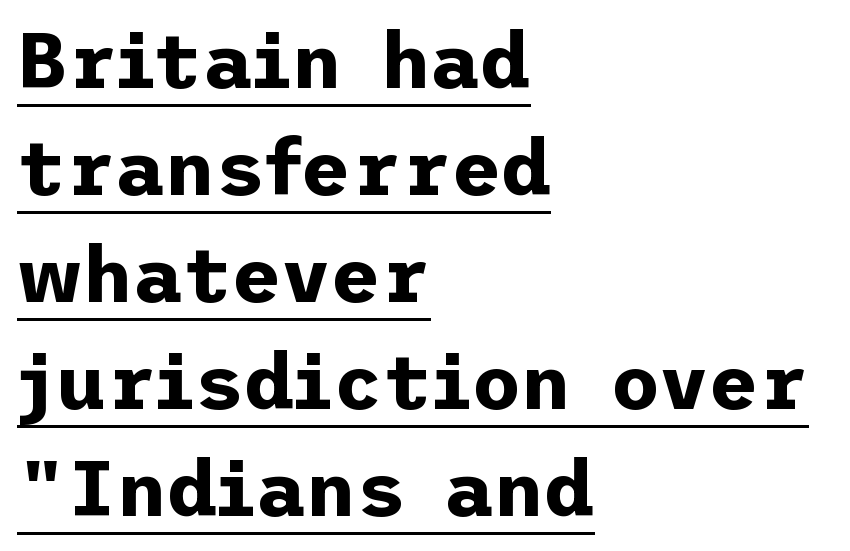
The image shows 77 px bold sans-serif type, upright; set left-aligned, normal line spacing (1.39x), normal letter spacing, underlined; low stroke contrast and a medium x-height.
